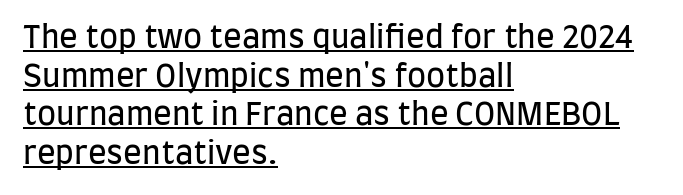
The image shows 31 px regular-weight, condensed sans-serif type, upright; set left-aligned, normal line spacing (1.25x), normal letter spacing, underlined; low stroke contrast and a large x-height.
